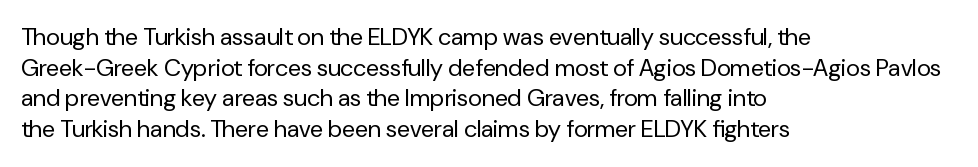
Q: Is the text bold? A: No.
Q: Is the text italic (slanted)? A: No, it is upright.
Q: Is the text underlined? A: No.
Q: How is the paragraph aligned? A: Left-aligned.
Q: Is the spacing between letters normal or unusually wide? A: Normal.
Q: Is the spacing between lines tight, normal or loose? A: Normal.
